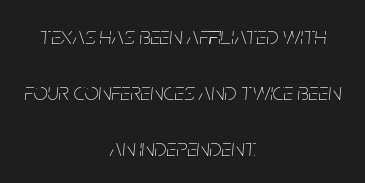
Q: Is the text bold? A: No.
Q: Is the text italic (slanted)? A: Yes, it leans right by about 5 degrees.
Q: Is the text underlined? A: No.
Q: How is the paragraph aligned? A: Centered.
Q: Is the spacing between letters normal or unusually wide? A: Normal.
Q: Is the spacing between lines tight, normal or loose? A: Loose.
